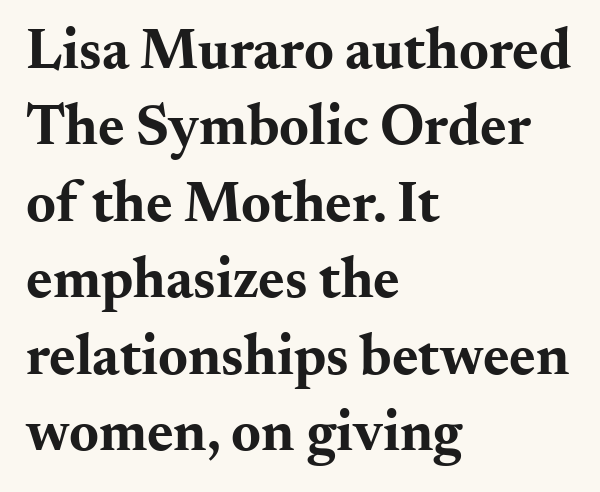
The image shows 57 px bold, wide serif type, upright; set left-aligned, normal line spacing (1.34x), normal letter spacing, not underlined; medium stroke contrast and a small x-height.
